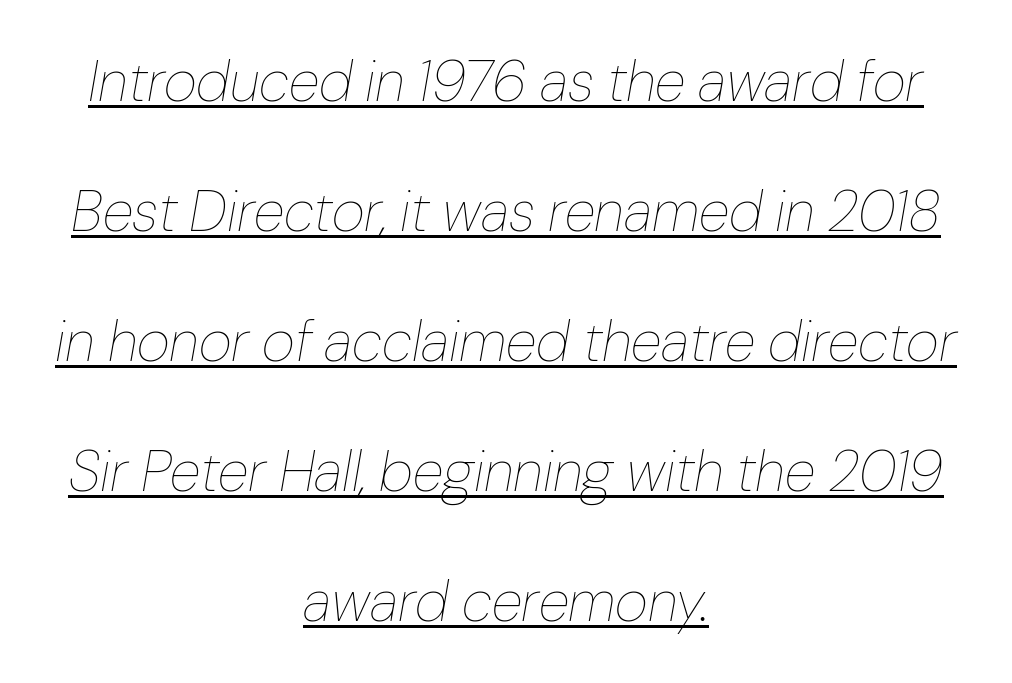
The image shows 57 px thin type, italic (leaning right); set centered, loose line spacing (2.28x), normal letter spacing, underlined; low stroke contrast and a medium x-height.
